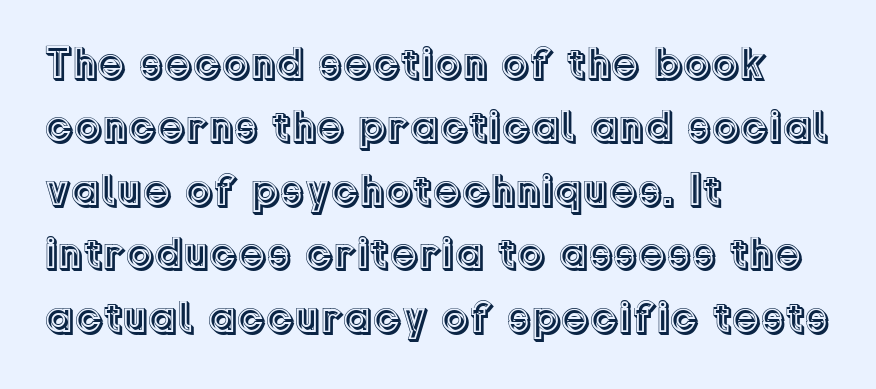
{"italic": "no", "width": "normal", "x_height": "medium", "monospaced": "no", "underline": "no", "align": "left", "line_spacing": "normal", "line_spacing_ratio": 1.41, "letter_spacing": "normal", "letter_spacing_em": 0.0, "glyph_px": 45}
